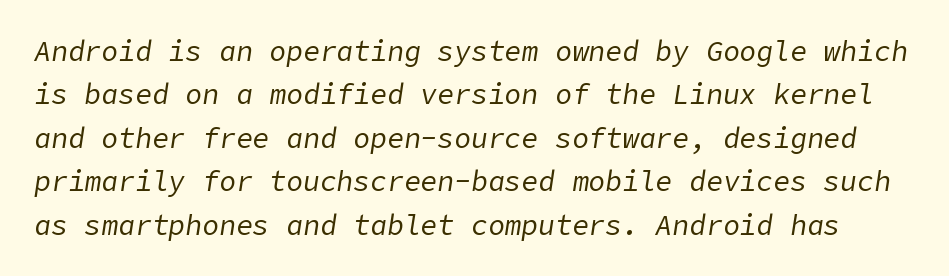
The image shows 28 px regular-weight type, italic (leaning right); set normal line spacing (1.55x), normal letter spacing, not underlined; low stroke contrast and a medium x-height.
